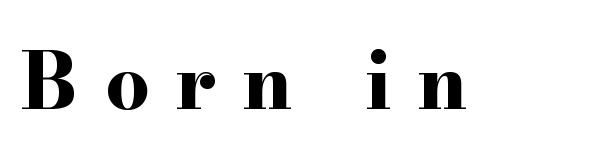
{"serif": "yes", "italic": "no", "bold": "yes", "weight": "bold", "width": "wide", "stroke_contrast": "high", "x_height": "small", "monospaced": "no", "underline": "no", "letter_spacing": "wide", "letter_spacing_em": 0.34, "glyph_px": 78}
